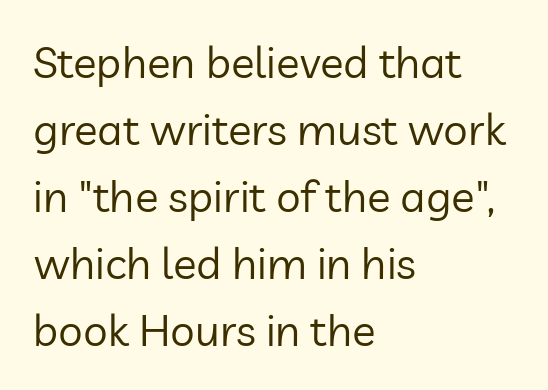
The image shows 44 px regular-weight sans-serif type, upright; set left-aligned, normal line spacing (1.52x), normal letter spacing, not underlined; low stroke contrast and a medium x-height.
